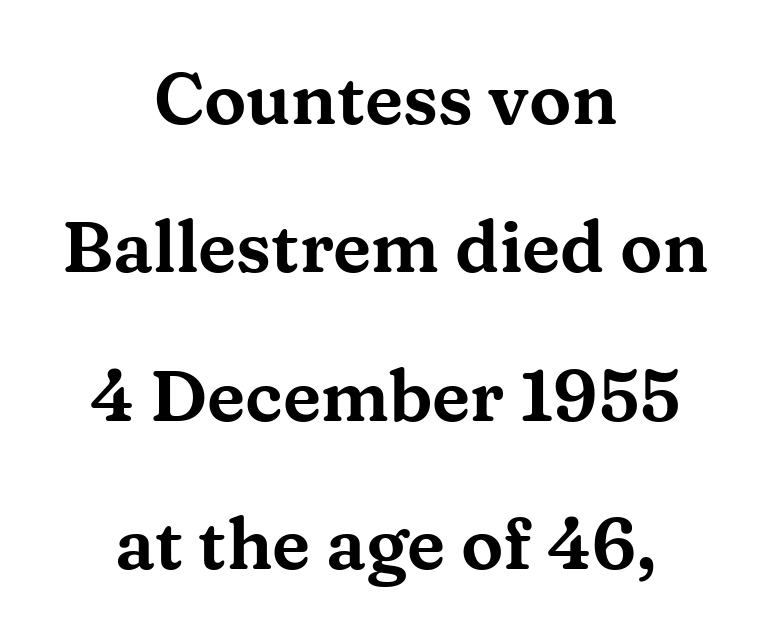
The image shows 71 px wide serif type, upright; set centered, loose line spacing (2.09x), normal letter spacing, not underlined; medium stroke contrast and a medium x-height.
